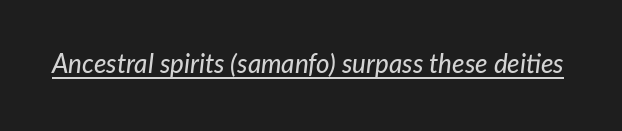
The gaps between neighbouring characters are ordinary and unremarkable. Emphasis-style slanted type is in use. You can see a thin bar hugging the bottom of the glyphs.
